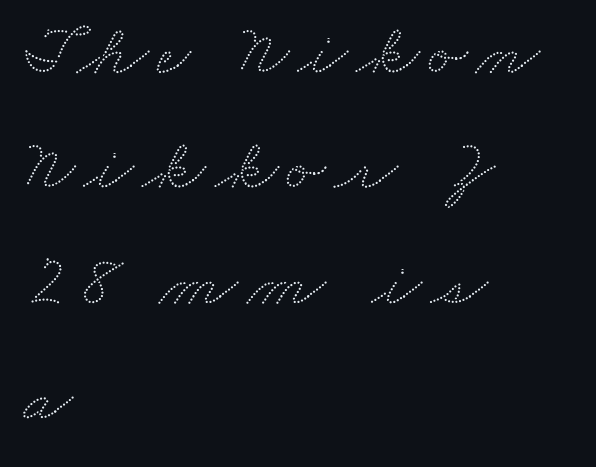
Q: Is the text underlined? A: No.
Q: How is the paragraph aligned? A: Left-aligned.
Q: Is the spacing between lines tight, normal or loose? A: Normal.
Q: Width (condensed, normal, or wide)? A: Wide.
Q: Stroke contrast? A: Low.
Q: x-height? A: Small.
Q: Monospaced? A: No.
